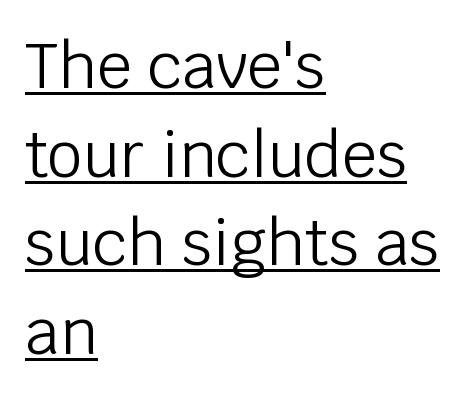
{"serif": "no", "italic": "no", "bold": "no", "weight": "light", "width": "normal", "stroke_contrast": "low", "x_height": "large", "monospaced": "no", "underline": "yes", "align": "left", "line_spacing": "normal", "line_spacing_ratio": 1.43, "letter_spacing": "normal", "letter_spacing_em": 0.0, "glyph_px": 62}
